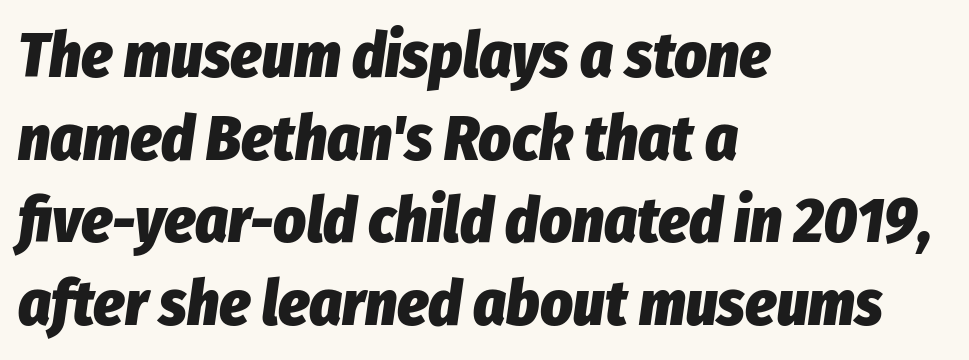
Q: Is the text bold? A: Yes.
Q: Is the text italic (slanted)? A: Yes, it leans right by about 8 degrees.
Q: Is the text underlined? A: No.
Q: How is the paragraph aligned? A: Left-aligned.
Q: Is the spacing between letters normal or unusually wide? A: Normal.
Q: Is the spacing between lines tight, normal or loose? A: Normal.
Q: Width (condensed, normal, or wide)? A: Condensed.
Q: Stroke contrast? A: Low.
Q: x-height? A: Medium.
Q: Monospaced? A: No.
